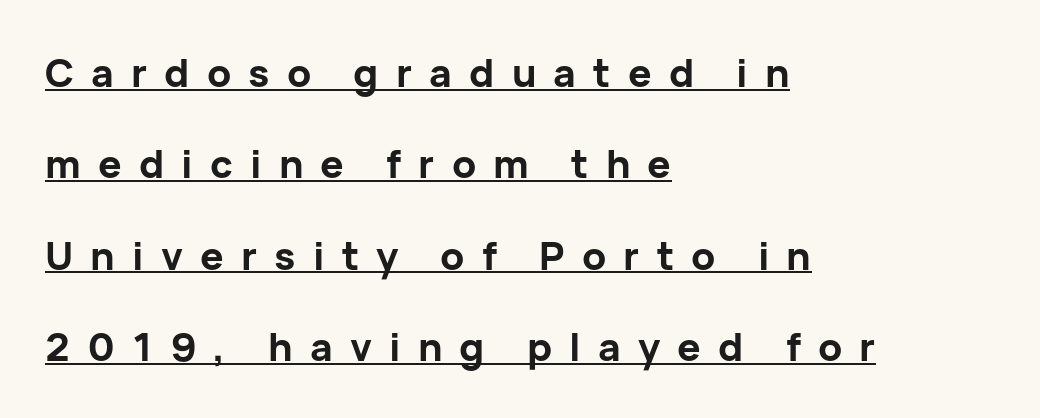
{"serif": "no", "italic": "no", "bold": "yes", "weight": "bold", "width": "normal", "stroke_contrast": "low", "x_height": "medium", "monospaced": "no", "underline": "yes", "align": "left", "line_spacing": "loose", "line_spacing_ratio": 2.34, "letter_spacing": "wide", "letter_spacing_em": 0.44, "glyph_px": 39}
